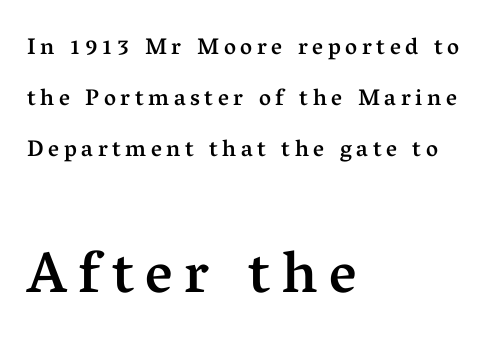
Compare the two chunks: the lower has the greater cap height. Designer's note — italics off, roman on. Descenders hang freely into open space. On the weight axis this lands at semibold, roughly 600. Do the characters align in a grid? No, the font is proportional.
